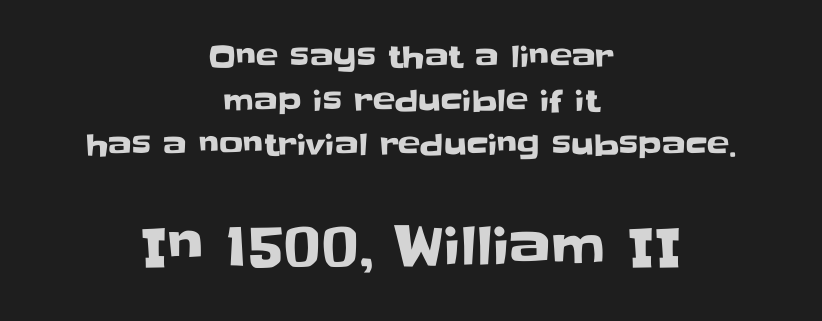
{"serif": "no", "italic": "no", "width": "normal", "stroke_contrast": "low", "x_height": "large", "monospaced": "no", "underline": "no", "align": "center", "line_spacing": "normal", "line_spacing_ratio": 1.46, "letter_spacing": "normal", "letter_spacing_em": 0.0, "larger_block": "second", "size_ratio": 1.77, "glyph_px": 53}
